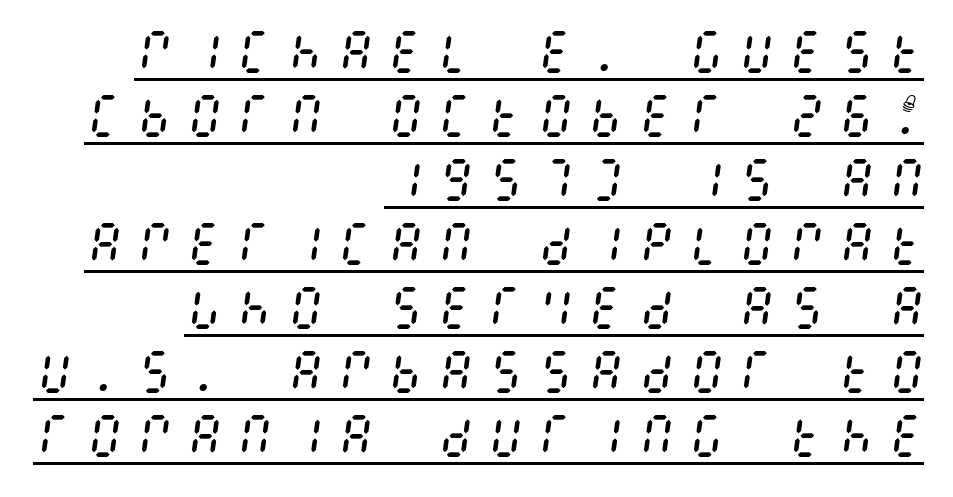
The image shows 46 px regular-weight, condensed type, italic (leaning right); set right-aligned, normal line spacing (1.39x), unusually wide letter spacing (+0.29 em), underlined; medium stroke contrast and a large x-height.
